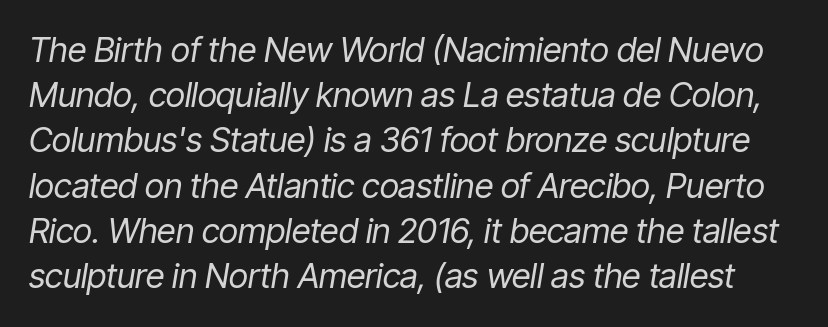
{"italic": "yes", "lean": "right", "slant_degrees": 9, "bold": "no", "weight": "regular", "width": "condensed", "stroke_contrast": "low", "x_height": "medium", "monospaced": "no", "underline": "no", "line_spacing": "normal", "line_spacing_ratio": 1.33, "letter_spacing": "normal", "letter_spacing_em": 0.0, "glyph_px": 34}
